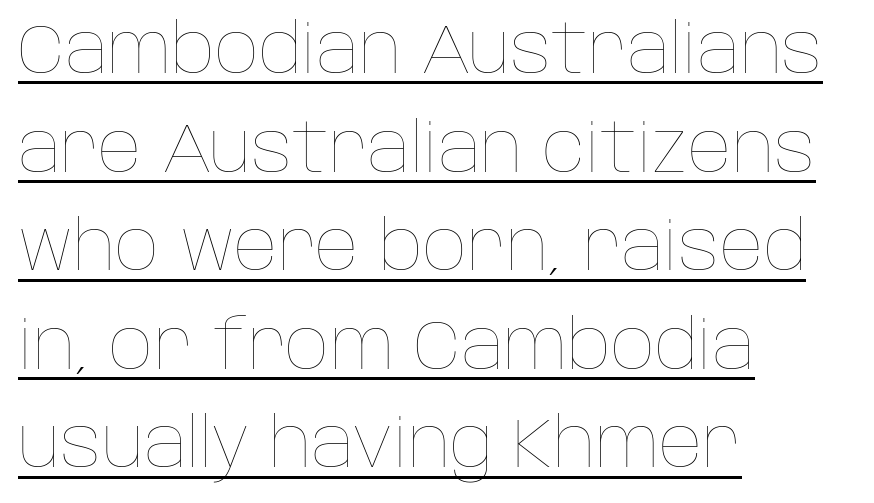
The face used here is proportionally spaced, like ordinary book or web type. The typesetter chose a ragged-right arrangement here. Honestly, the letter spacing is just normal — you wouldn't notice it. The string is rendered with underlining switched on.
